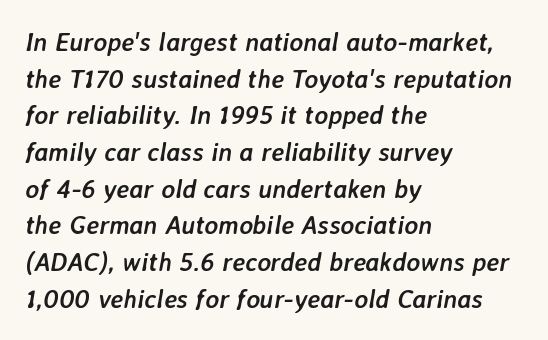
{"italic": "yes", "lean": "right", "slant_degrees": 7, "bold": "yes", "underline": "no", "align": "left", "line_spacing": "normal", "line_spacing_ratio": 1.41, "letter_spacing": "normal", "letter_spacing_em": 0.0, "glyph_px": 26}
